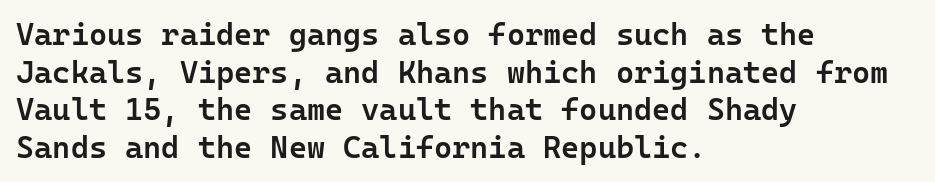
{"serif": "no", "italic": "no", "bold": "semi", "weight": "semibold", "width": "normal", "stroke_contrast": "low", "x_height": "medium", "underline": "no", "align": "left", "line_spacing_ratio": 1.21, "letter_spacing": "normal", "letter_spacing_em": 0.0, "glyph_px": 31}
